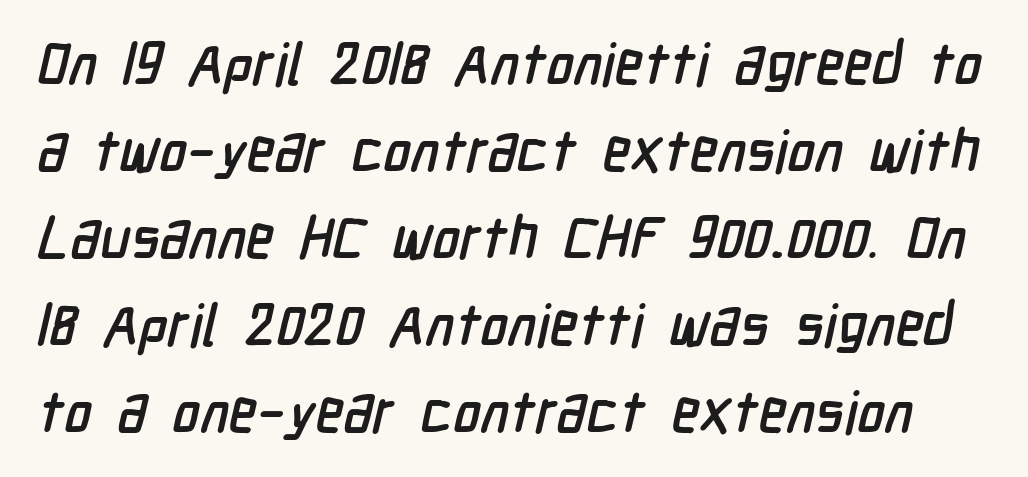
Q: Is the typeface a serif or a sans-serif typeface? A: Sans-serif.
Q: Is the text underlined? A: No.
Q: Is the spacing between letters normal or unusually wide? A: Normal.
Q: Is the spacing between lines tight, normal or loose? A: Normal.
Q: Width (condensed, normal, or wide)? A: Condensed.
Q: Stroke contrast? A: Low.
Q: x-height? A: Medium.
Q: Monospaced? A: No.
